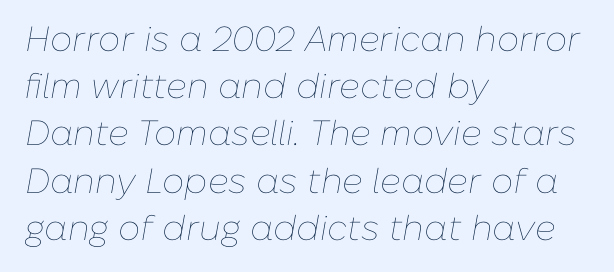
Q: Is the text bold? A: No.
Q: Is the text italic (slanted)? A: Yes, it leans right by about 10 degrees.
Q: Is the text underlined? A: No.
Q: How is the paragraph aligned? A: Left-aligned.
Q: Is the spacing between letters normal or unusually wide? A: Normal.
Q: Is the spacing between lines tight, normal or loose? A: Normal.
Q: Width (condensed, normal, or wide)? A: Normal.
Q: Stroke contrast? A: Low.
Q: x-height? A: Medium.
Q: Monospaced? A: No.
